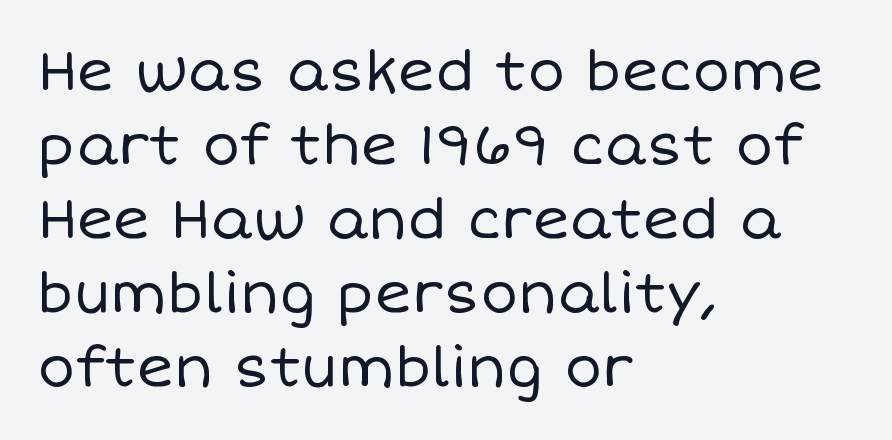
{"italic": "no", "bold": "no", "weight": "regular", "width": "normal", "stroke_contrast": "low", "x_height": "large", "monospaced": "no", "underline": "no", "align": "left", "line_spacing": "normal", "line_spacing_ratio": 1.32, "letter_spacing": "normal", "letter_spacing_em": 0.0, "glyph_px": 56}
